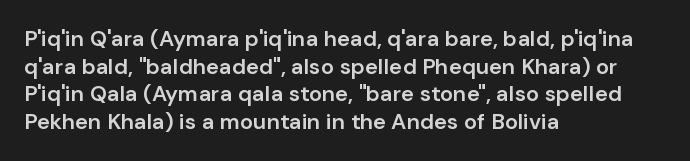
The image shows 22 px text type, upright; set left-aligned, normal line spacing (1.26x), normal letter spacing, not underlined.
